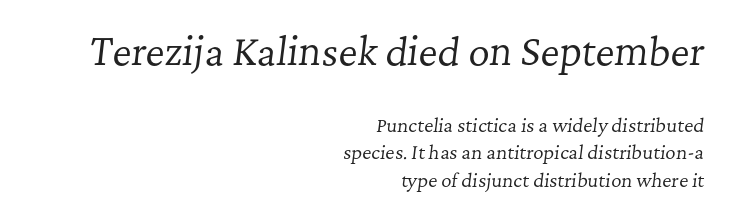
{"serif": "yes", "italic": "yes", "lean": "right", "slant_degrees": 7, "bold": "no", "weight": "regular", "width": "normal", "stroke_contrast": "low", "x_height": "medium", "monospaced": "no", "underline": "no", "align": "right", "line_spacing": "normal", "line_spacing_ratio": 1.54, "letter_spacing": "normal", "letter_spacing_em": 0.0, "larger_block": "first", "size_ratio": 2.06, "glyph_px": 37}
